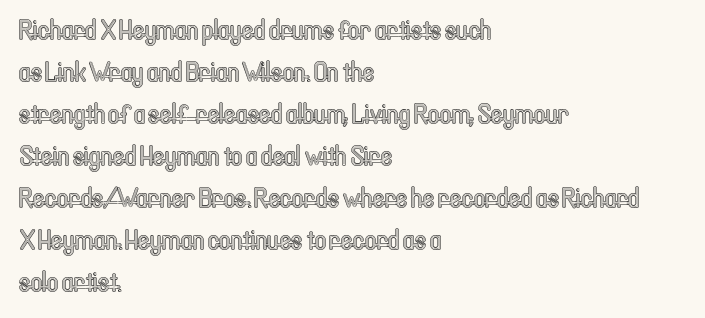
Q: Is the text italic (slanted)? A: No, it is upright.
Q: Is the text underlined? A: No.
Q: How is the paragraph aligned? A: Left-aligned.
Q: Is the spacing between letters normal or unusually wide? A: Normal.
Q: Is the spacing between lines tight, normal or loose? A: Normal.
Q: Width (condensed, normal, or wide)? A: Condensed.
Q: x-height? A: Medium.
Q: Monospaced? A: No.
